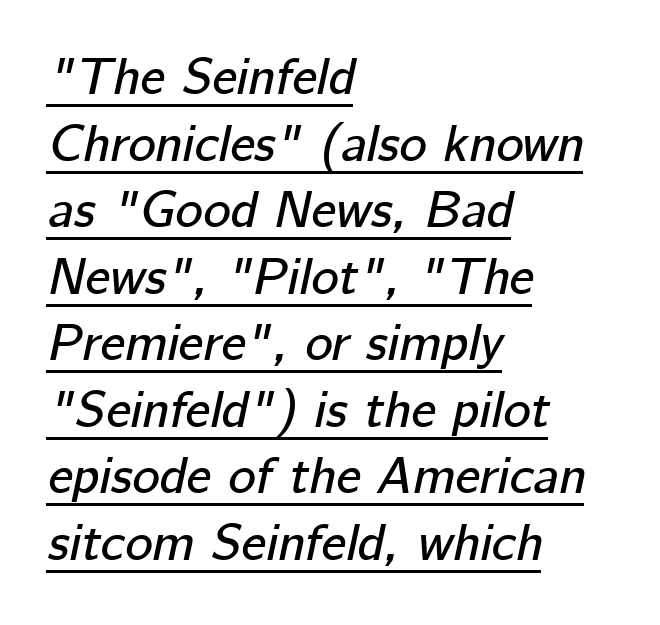
{"italic": "yes", "lean": "right", "slant_degrees": 12, "width": "normal", "stroke_contrast": "low", "x_height": "medium", "monospaced": "no", "underline": "yes", "align": "left", "line_spacing": "normal", "line_spacing_ratio": 1.28, "letter_spacing": "normal", "letter_spacing_em": 0.0, "glyph_px": 52}
